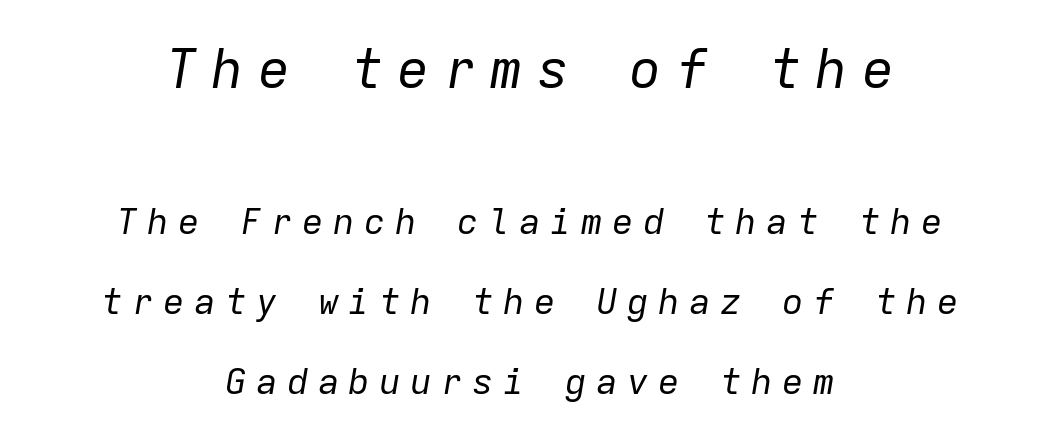
The face used here has a pronounced slope to its letters. Of the two passages, the one on top uses the larger point size. If you measured baseline to baseline, you'd find a long distance. Spacing verdict: monospaced, one width for all characters.
